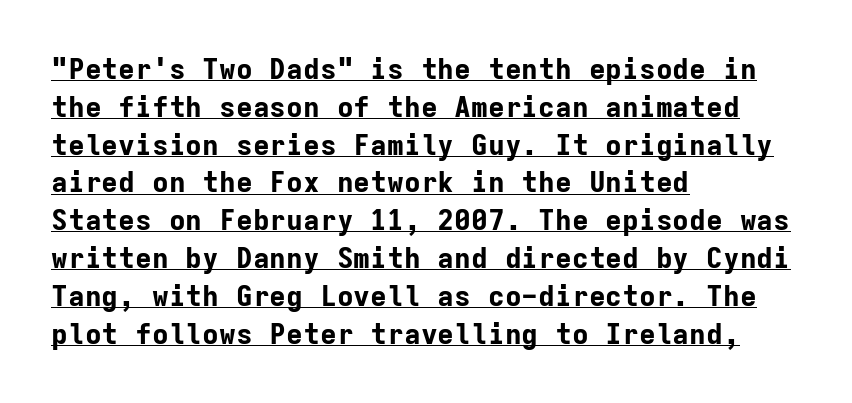
The image shows 28 px bold sans-serif type, upright, monospaced; set left-aligned, normal line spacing (1.35x), normal letter spacing, underlined; low stroke contrast and a medium x-height.
